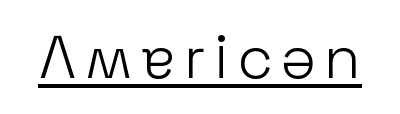
Q: Is the text bold? A: No.
Q: Is the text italic (slanted)? A: No, it is upright.
Q: Is the typeface a serif or a sans-serif typeface? A: Sans-serif.
Q: Is the text underlined? A: Yes.
Q: Width (condensed, normal, or wide)? A: Normal.
Q: Stroke contrast? A: Low.
Q: x-height? A: Medium.
Q: Monospaced? A: No.
